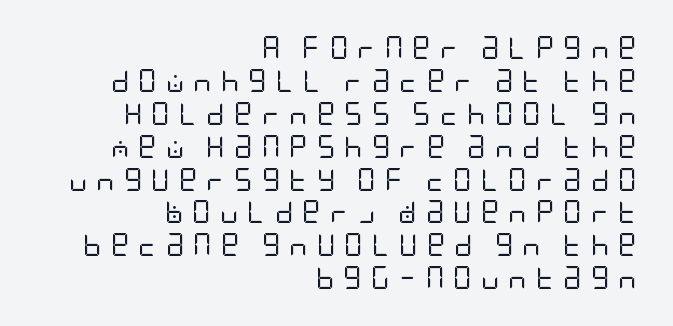
The string is rendered with underlining switched off. The letters stand straight up with perfectly vertical stems. Where is the straight margin? On the right. What's the leading like? Ordinary, nothing unusual.
